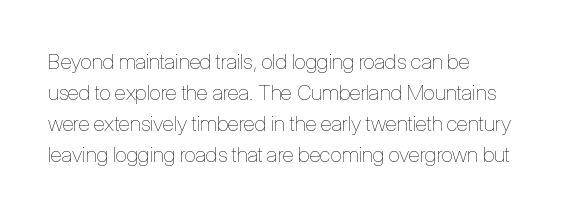
Q: Is the text bold? A: No.
Q: Is the text italic (slanted)? A: No, it is upright.
Q: Is the text underlined? A: No.
Q: How is the paragraph aligned? A: Left-aligned.
Q: Is the spacing between letters normal or unusually wide? A: Normal.
Q: Is the spacing between lines tight, normal or loose? A: Normal.
